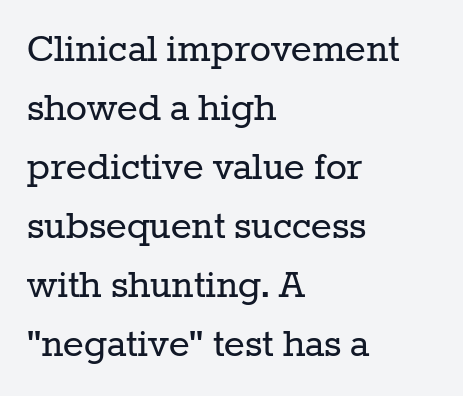
Nobody touched the tracking dial on this one. This sample keeps an unexceptional amount of space between lines. Visually the block forms a straight wall on the left and a jagged coastline on the right. Quick note: not italic, upright. The foot of each line stays bare and open. Looks like regular typesetting: each glyph gets only the width it needs.
